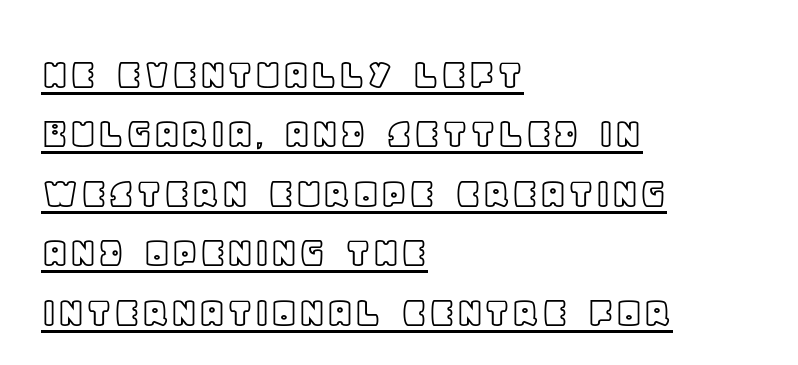
Evenly set lines give the paragraph a standard silhouette. Posture: vertical. The text block is weighted toward the left margin, trailing off unevenly rightward. These lines are rendered in a variable-pitch font. Check the space under the baseline: a stroke is drawn there. Observe the ordinary spacing: letters are neighbours, not strangers.
